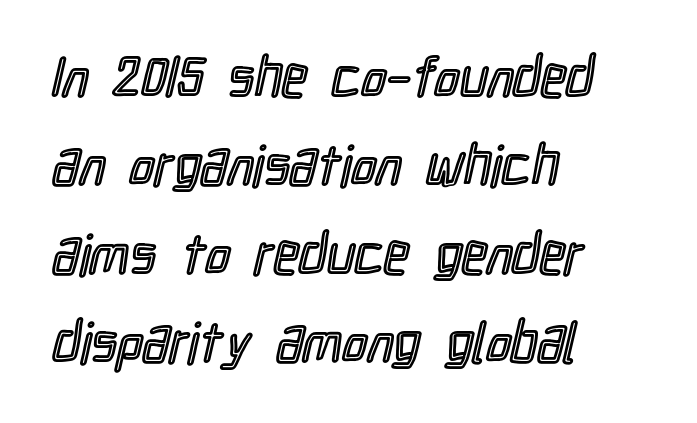
Beneath every word, the page is bare. If you drew a ruler down the left edge, every line would touch it. There is no visible air inserted between adjacent glyphs. Notice how descenders clear the ascenders below comfortably — that's standard leading.
